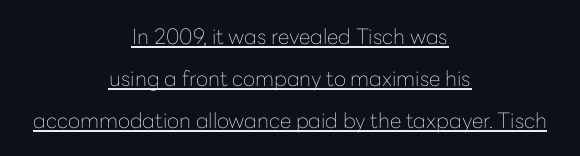
The image shows 21 px text type, upright; set centered, loose line spacing (2.01x), normal letter spacing, underlined.
